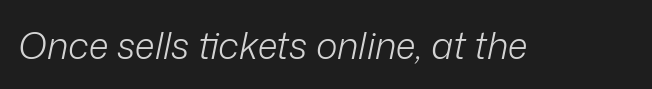
{"italic": "yes", "lean": "right", "slant_degrees": 12, "bold": "no", "weight": "light", "width": "normal", "stroke_contrast": "low", "x_height": "medium", "monospaced": "no", "underline": "no", "letter_spacing": "normal", "letter_spacing_em": 0.0, "glyph_px": 37}
